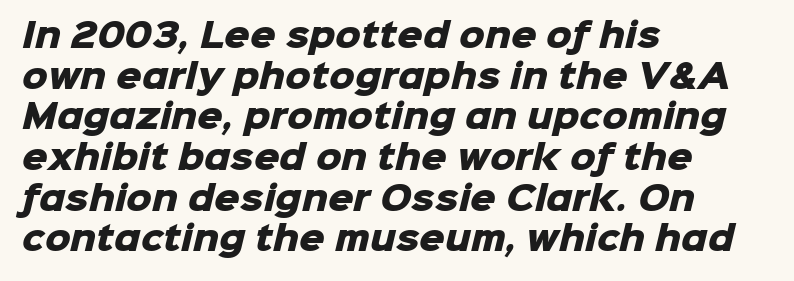
{"serif": "no", "bold": "yes", "weight": "heavy", "width": "normal", "stroke_contrast": "low", "x_height": "medium", "monospaced": "no", "underline": "no", "align": "left", "line_spacing": "normal", "line_spacing_ratio": 1.27, "letter_spacing": "normal", "letter_spacing_em": 0.0, "glyph_px": 32}
